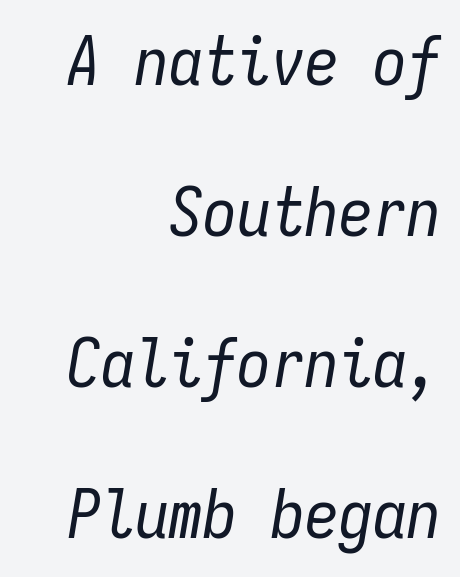
Looks like terminal output: every glyph gets an equal slot. These lines are set flush right with a ragged left edge. The zone under the glyphs is completely vacant. Short note: letters normally spaced. The block of text is sparse from top to bottom, with ample space between rows.
